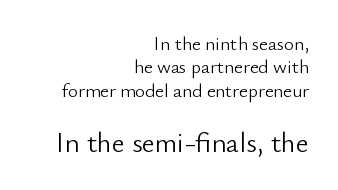
Q: Is the text bold? A: No.
Q: Is the text italic (slanted)? A: No, it is upright.
Q: Is the typeface a serif or a sans-serif typeface? A: Sans-serif.
Q: Is the text underlined? A: No.
Q: How is the paragraph aligned? A: Right-aligned.
Q: Is the spacing between letters normal or unusually wide? A: Normal.
Q: Which block of text is set in a larger size, the first (top) or the second (bottom)? A: The second (bottom) one.
Q: Width (condensed, normal, or wide)? A: Normal.
Q: Stroke contrast? A: Low.
Q: x-height? A: Small.
Q: Monospaced? A: No.
